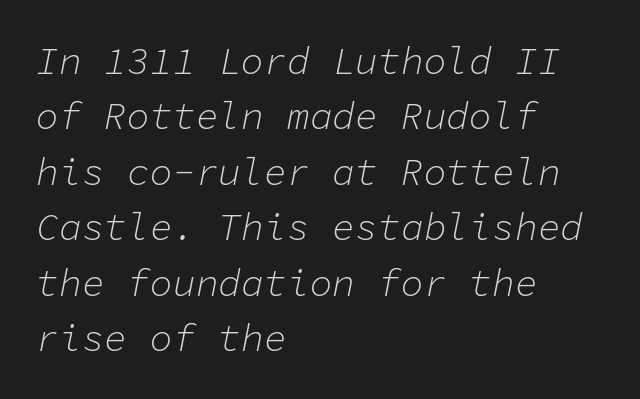
Is this a fixed-width face? Yes — each glyph sits in an identical cell. Heft: none added — not bold. Vertically, the passage feels balanced, rows spaced as you'd expect. The face used here has a pronounced slope to its letters.
